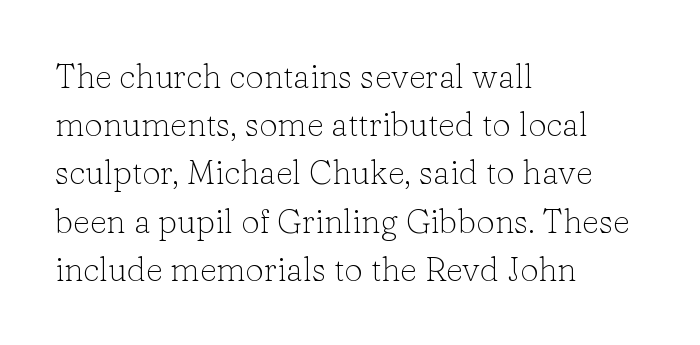
The image shows 33 px light serif type, upright; set left-aligned, normal line spacing (1.46x), normal letter spacing, not underlined; low stroke contrast and a medium x-height.
